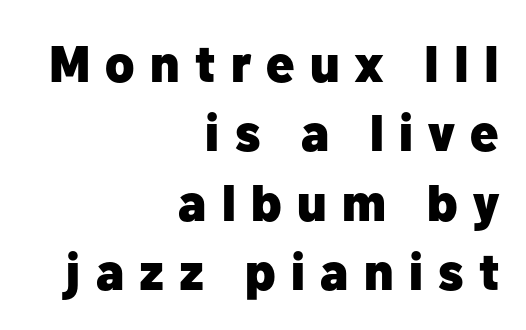
Each letter's strokes conclude bluntly, with no projecting serifs. The lettering holds an erect, upright posture throughout. The ragged edge is on the left, which tells us the setting is flush right. Vertical spacing — default. The specimen omits any rule beneath the text block's lines. Looks like regular typesetting: each glyph gets only the width it needs.
